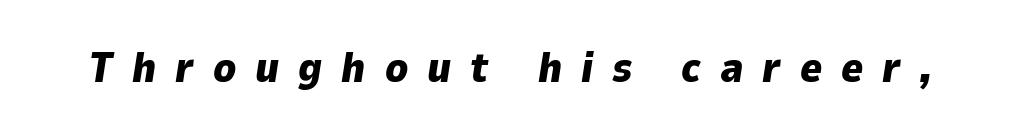
Q: Is the text bold? A: Yes.
Q: Is the text italic (slanted)? A: Yes, it leans right by about 9 degrees.
Q: Is the text underlined? A: No.
Q: Is the spacing between letters normal or unusually wide? A: Unusually wide.
Q: Width (condensed, normal, or wide)? A: Normal.
Q: Stroke contrast? A: Low.
Q: x-height? A: Medium.
Q: Monospaced? A: No.
